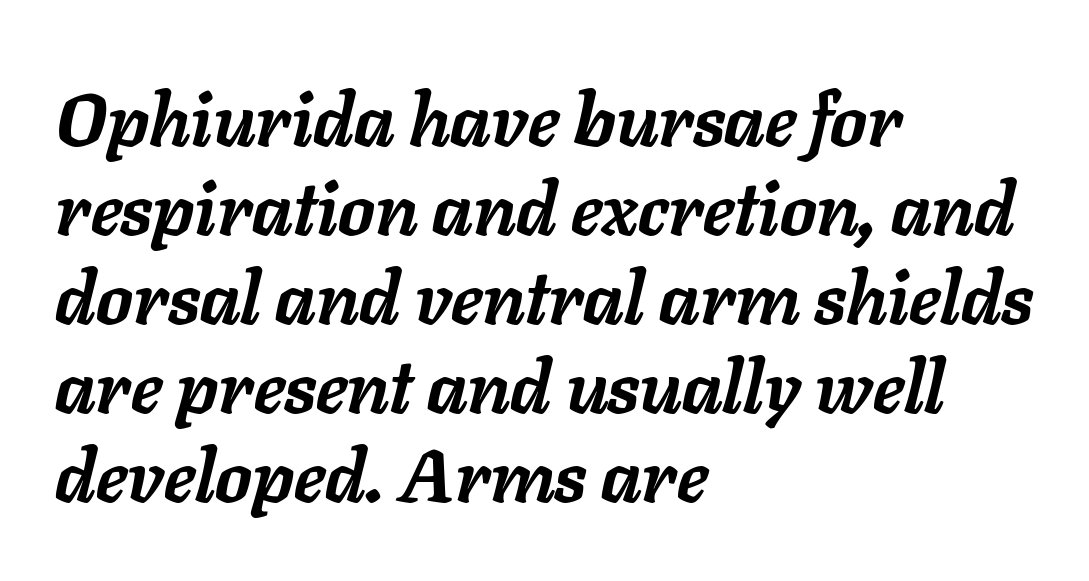
Varying glyph widths throughout — classic text-font behaviour. These lines stack with their left ends in a neat column. The text carries the slant typical of an italic or oblique font. Beneath every word, the page is bare. Caption: standard tracking, unaltered.
